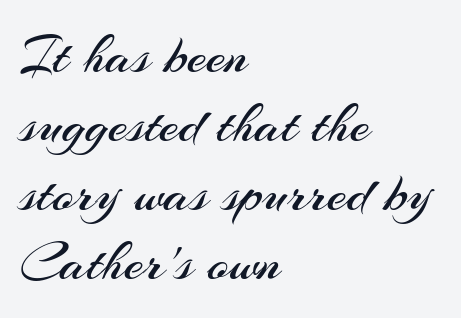
{"serif": "no", "bold": "no", "weight": "regular", "width": "normal", "stroke_contrast": "medium", "x_height": "small", "monospaced": "no", "underline": "no", "align": "left", "line_spacing_ratio": 1.23, "letter_spacing": "normal", "letter_spacing_em": 0.0, "glyph_px": 56}
